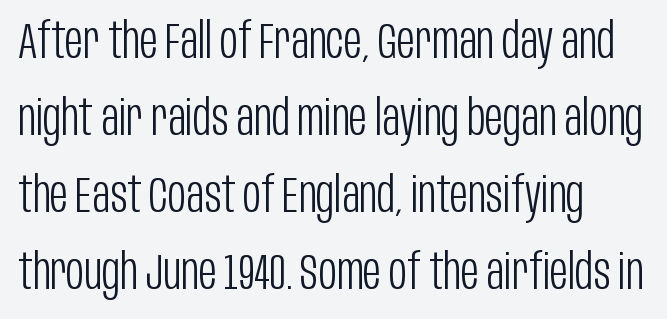
Q: Is the text bold? A: No.
Q: Is the text italic (slanted)? A: No, it is upright.
Q: Is the typeface a serif or a sans-serif typeface? A: Sans-serif.
Q: Is the text underlined? A: No.
Q: How is the paragraph aligned? A: Left-aligned.
Q: Is the spacing between letters normal or unusually wide? A: Normal.
Q: Is the spacing between lines tight, normal or loose? A: Normal.
Q: Width (condensed, normal, or wide)? A: Condensed.
Q: Stroke contrast? A: Low.
Q: x-height? A: Large.
Q: Monospaced? A: No.
